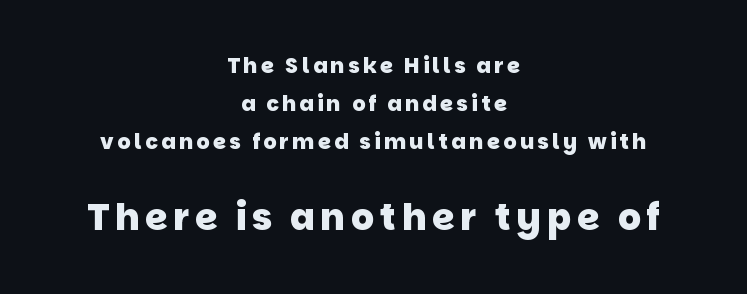
The image shows 36 px heavy sans-serif type; set centered, line spacing 1.8x, not underlined; the second (bottom) block is 1.71x larger; low stroke contrast and a large x-height.
